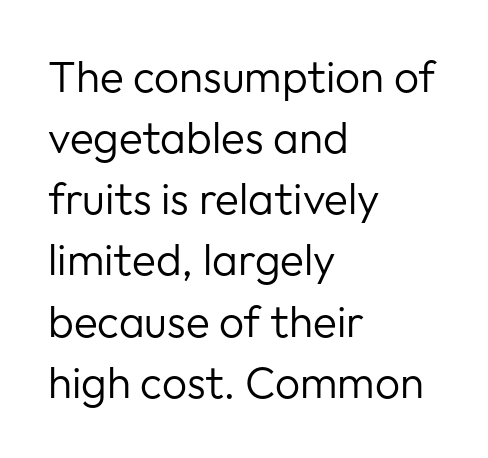
The image shows 44 px regular-weight sans-serif type, upright; set left-aligned, normal line spacing (1.39x), normal letter spacing, not underlined; low stroke contrast and a medium x-height.
